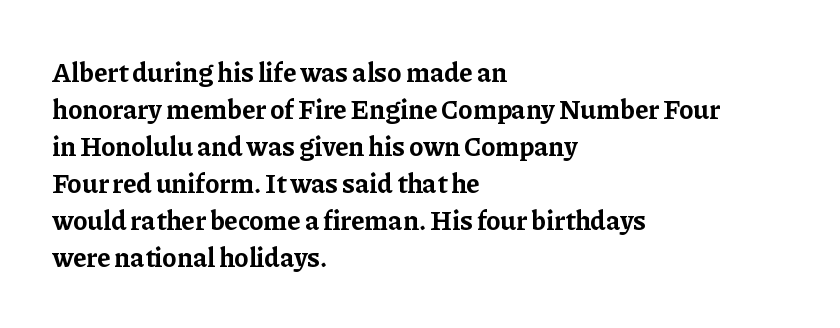
Q: Is the text bold? A: Yes.
Q: Is the text italic (slanted)? A: No, it is upright.
Q: Is the text underlined? A: No.
Q: How is the paragraph aligned? A: Left-aligned.
Q: Is the spacing between letters normal or unusually wide? A: Normal.
Q: Is the spacing between lines tight, normal or loose? A: Normal.
